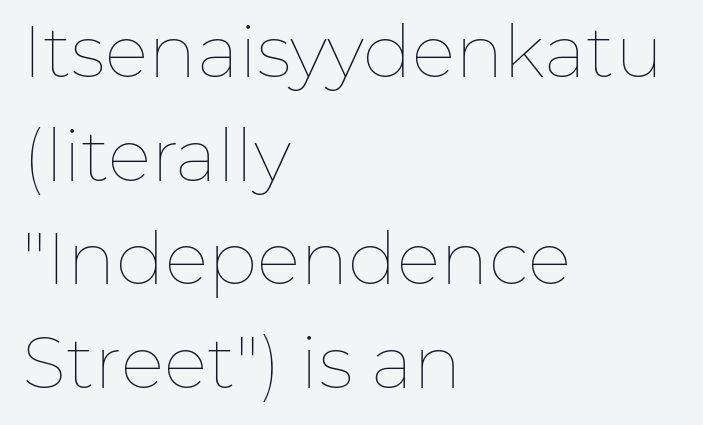
{"italic": "no", "bold": "no", "weight": "thin", "width": "normal", "stroke_contrast": "low", "x_height": "medium", "monospaced": "no", "underline": "no", "align": "left", "line_spacing": "normal", "line_spacing_ratio": 1.42, "letter_spacing": "normal", "letter_spacing_em": 0.0, "glyph_px": 73}
